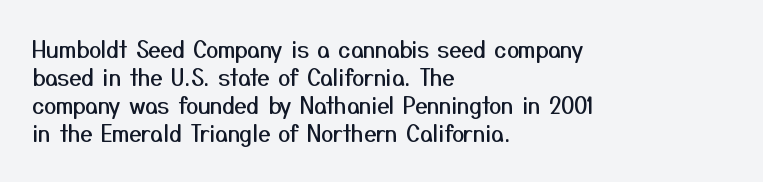
Q: Is the text italic (slanted)? A: No, it is upright.
Q: Is the text underlined? A: No.
Q: How is the paragraph aligned? A: Left-aligned.
Q: Is the spacing between letters normal or unusually wide? A: Normal.
Q: Is the spacing between lines tight, normal or loose? A: Normal.
